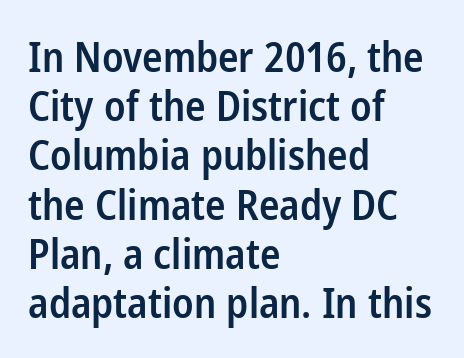
The image shows 41 px semibold, condensed sans-serif type, upright; set left-aligned, line spacing 1.2x, normal letter spacing, not underlined; low stroke contrast and a medium x-height.
